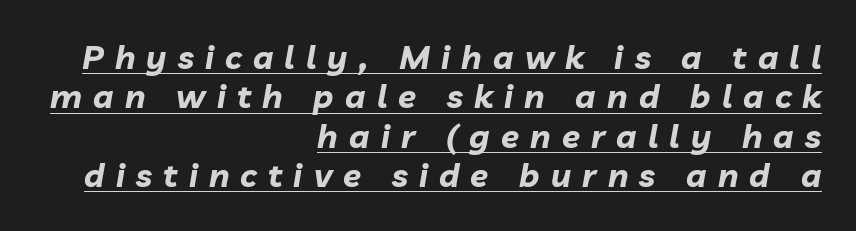
{"italic": "yes", "lean": "right", "slant_degrees": 10, "bold": "yes", "weight": "bold", "width": "normal", "stroke_contrast": "low", "x_height": "medium", "monospaced": "no", "underline": "yes", "align": "right", "line_spacing_ratio": 1.19, "letter_spacing": "wide", "letter_spacing_em": 0.34, "glyph_px": 33}
